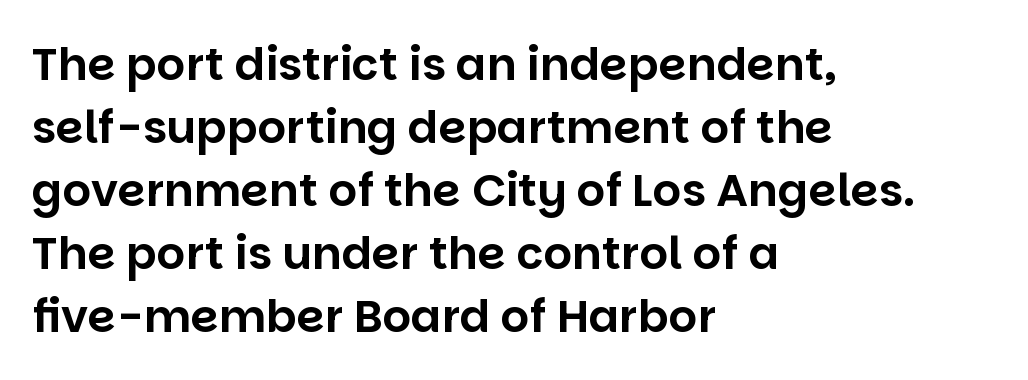
The image shows 45 px sans-serif type, upright; set left-aligned, normal line spacing (1.4x), normal letter spacing, not underlined; low stroke contrast and a large x-height.
